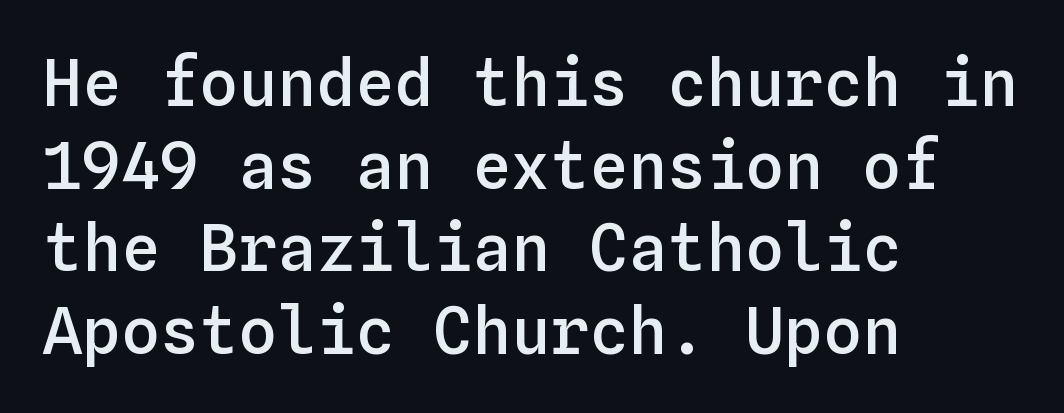
The image shows 65 px semibold type, upright, monospaced; set left-aligned, normal line spacing (1.27x), normal letter spacing, not underlined; low stroke contrast and a medium x-height.
